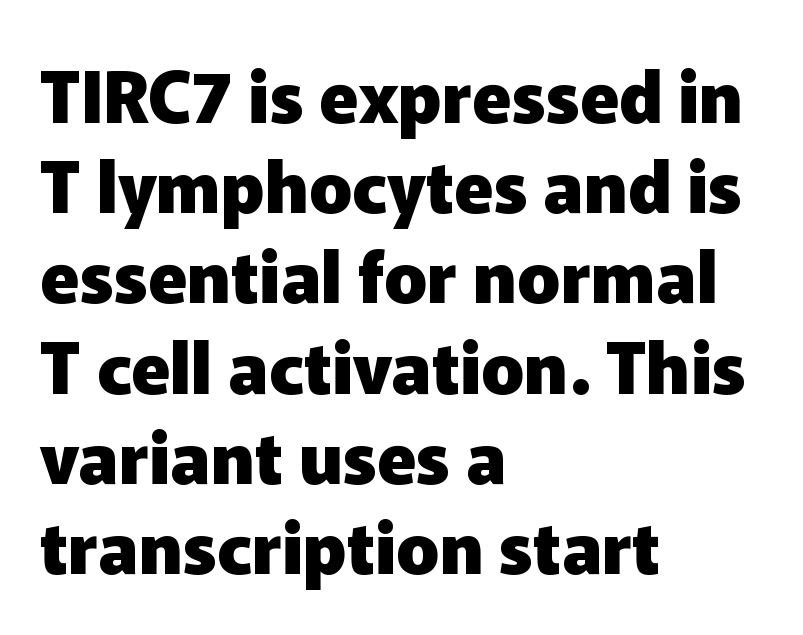
The image shows 71 px heavy sans-serif type, upright; set left-aligned, normal line spacing (1.27x), normal letter spacing, not underlined; low stroke contrast and a medium x-height.
